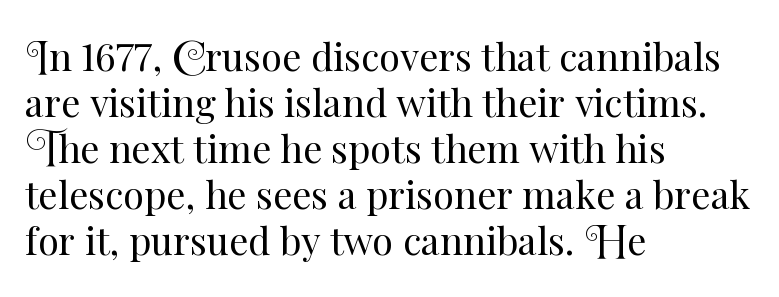
Q: Is the text bold? A: No.
Q: Is the text italic (slanted)? A: No, it is upright.
Q: Is the text underlined? A: No.
Q: How is the paragraph aligned? A: Left-aligned.
Q: Is the spacing between letters normal or unusually wide? A: Normal.
Q: Width (condensed, normal, or wide)? A: Normal.
Q: Stroke contrast? A: Medium.
Q: x-height? A: Small.
Q: Monospaced? A: No.
